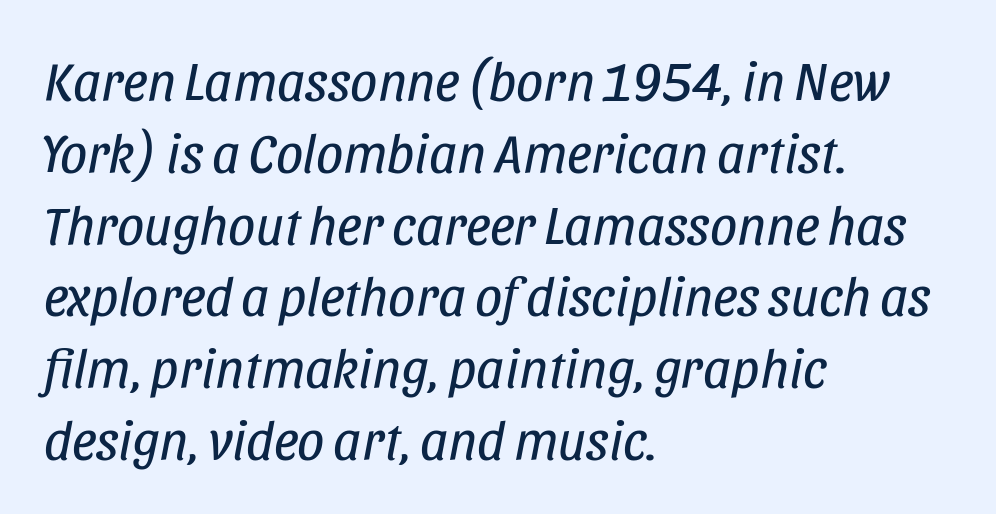
These lines stack with their left ends in a neat column. Ink coverage per letter is moderate at most. Is this a fixed-width face? No — the glyphs have proportional, varying widths. The gap between lines stays unmarked. Observe the lean: these are italic letterforms. The gaps between neighbouring characters are ordinary and unremarkable.
